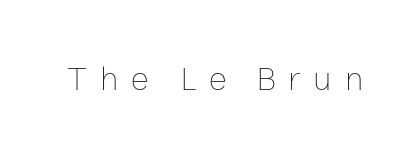
{"italic": "no", "bold": "no", "weight": "thin", "width": "normal", "stroke_contrast": "low", "x_height": "medium", "monospaced": "no", "underline": "no", "letter_spacing": "wide", "letter_spacing_em": 0.36, "glyph_px": 34}
